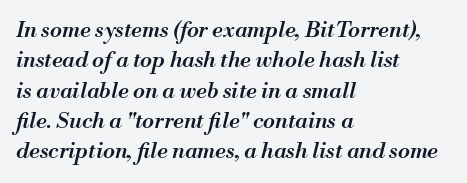
Q: Is the text bold? A: Semi-bold.
Q: Is the text italic (slanted)? A: Yes, it leans right by about 13 degrees.
Q: Is the text underlined? A: No.
Q: How is the paragraph aligned? A: Left-aligned.
Q: Is the spacing between letters normal or unusually wide? A: Normal.
Q: Is the spacing between lines tight, normal or loose? A: Normal.
